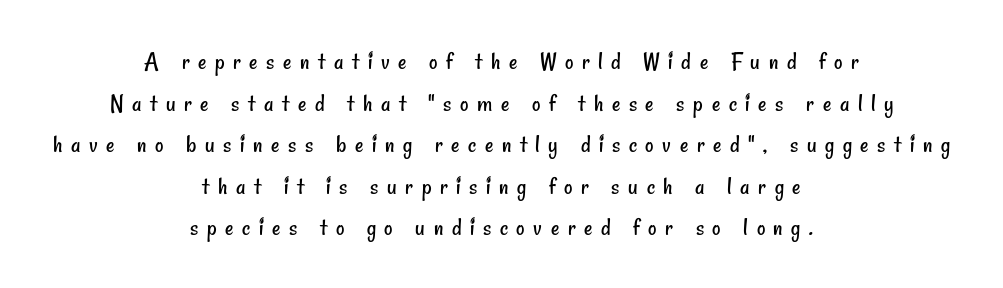
The image shows 26 px text type; set centered, normal line spacing (1.6x), unusually wide letter spacing (+0.33 em), not underlined.
